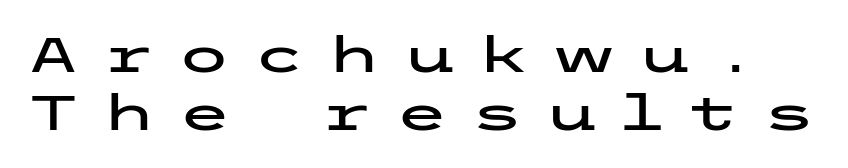
The image shows 49 px wide sans-serif type, upright; set line spacing 1.18x, unusually wide letter spacing (+0.44 em), not underlined; low stroke contrast and a medium x-height.
